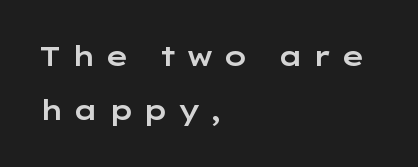
Q: Is the text italic (slanted)? A: No, it is upright.
Q: Is the text underlined? A: No.
Q: How is the paragraph aligned? A: Left-aligned.
Q: Is the spacing between letters normal or unusually wide? A: Unusually wide.
Q: Is the spacing between lines tight, normal or loose? A: Loose.
